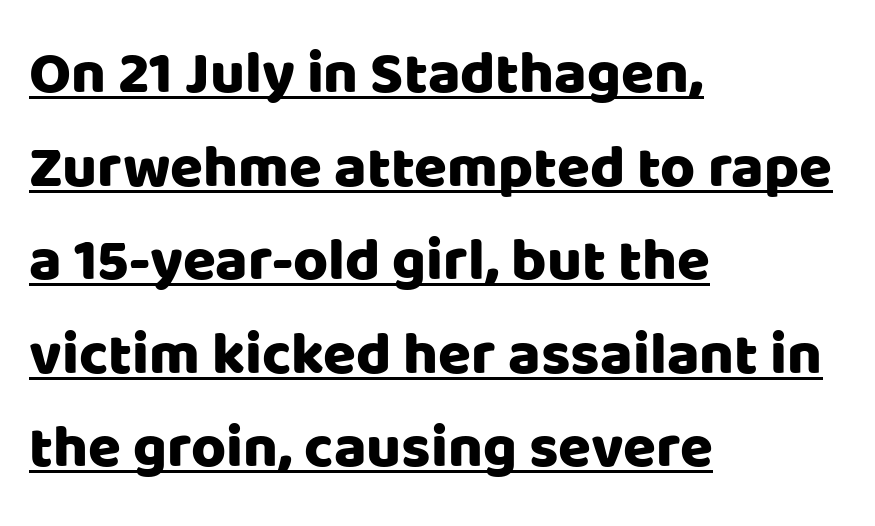
{"serif": "no", "italic": "no", "width": "normal", "stroke_contrast": "low", "x_height": "large", "monospaced": "no", "underline": "yes", "align": "left", "line_spacing": "normal", "line_spacing_ratio": 1.56, "letter_spacing": "normal", "letter_spacing_em": 0.0, "glyph_px": 60}
